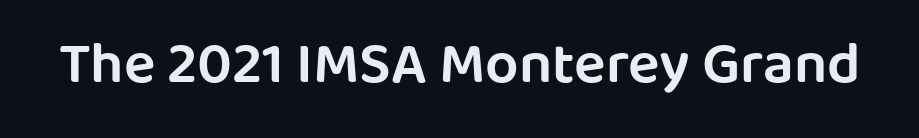
The image shows 59 px semibold sans-serif type, upright; set normal letter spacing, not underlined; low stroke contrast and a large x-height.
